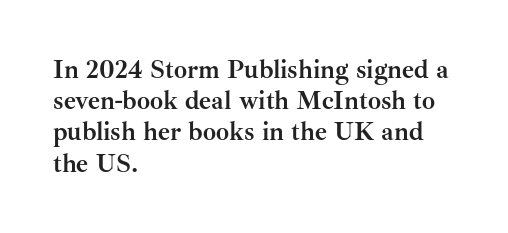
A typesetter would mark this as roman, not italic. The face used here is rendered with its standard letterfit. As a designer I'd log this as weight 700, bold. Underlining? Definitely not there. The text block is weighted toward the left margin, trailing off unevenly rightward.
